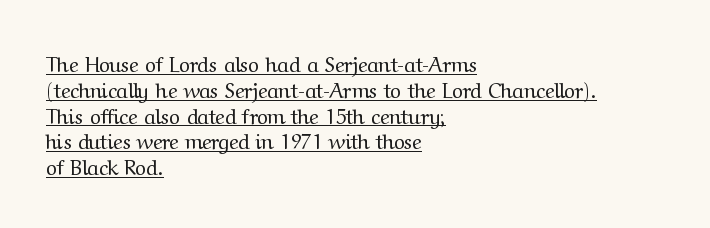
The image shows 21 px text type, upright; set left-aligned, line spacing 1.23x, normal letter spacing, underlined.
